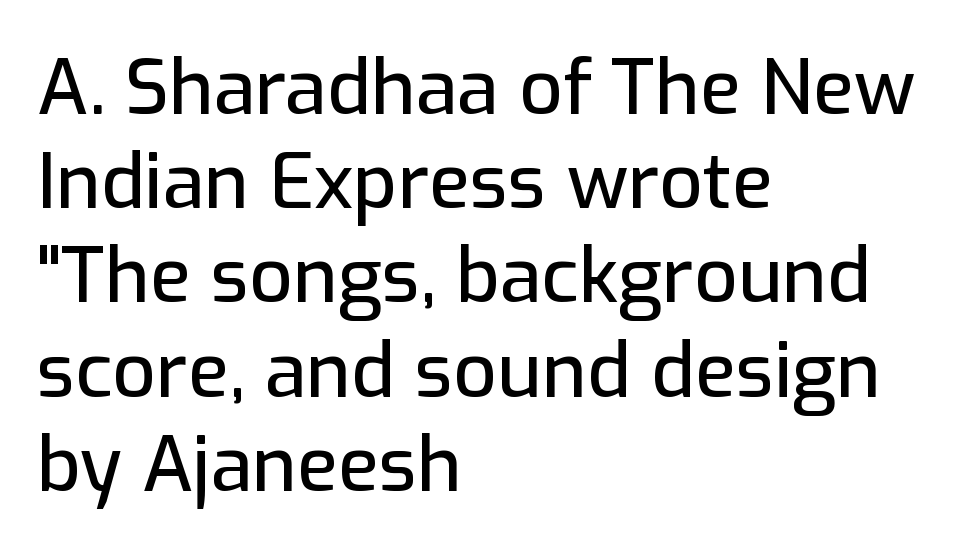
The area under the type is left untouched. This rendering uses left alignment, leaving the right contour irregular. The letters advance in unequal steps, a hallmark of proportional type. Characters follow at the spacing the type designer built in. The text was rendered using a sans face with plain stroke endings. Unlike italic type, these characters show no tilt at all.
